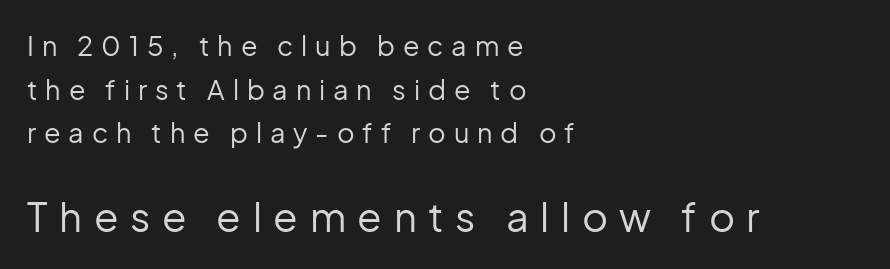
The letterforms sit at book weight or below. Short and long lines alike share a common starting point at left. The rows are spaced the way most documents space them. These lines were composed using upright roman letters.
